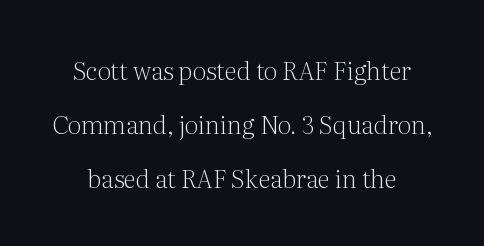
Q: Is the text bold? A: No.
Q: Is the text italic (slanted)? A: No, it is upright.
Q: Is the text underlined? A: No.
Q: Is the spacing between letters normal or unusually wide? A: Normal.
Q: Is the spacing between lines tight, normal or loose? A: Loose.
